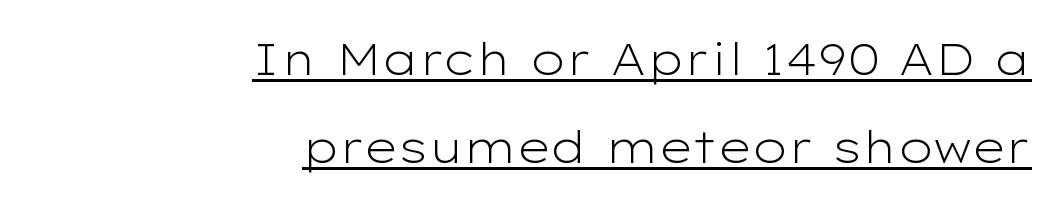
Q: Is the text bold? A: No.
Q: Is the text italic (slanted)? A: No, it is upright.
Q: Is the typeface a serif or a sans-serif typeface? A: Sans-serif.
Q: Is the text underlined? A: Yes.
Q: How is the paragraph aligned? A: Right-aligned.
Q: Is the spacing between letters normal or unusually wide? A: Normal.
Q: Is the spacing between lines tight, normal or loose? A: Loose.
Q: Width (condensed, normal, or wide)? A: Wide.
Q: Stroke contrast? A: Low.
Q: x-height? A: Medium.
Q: Monospaced? A: No.
